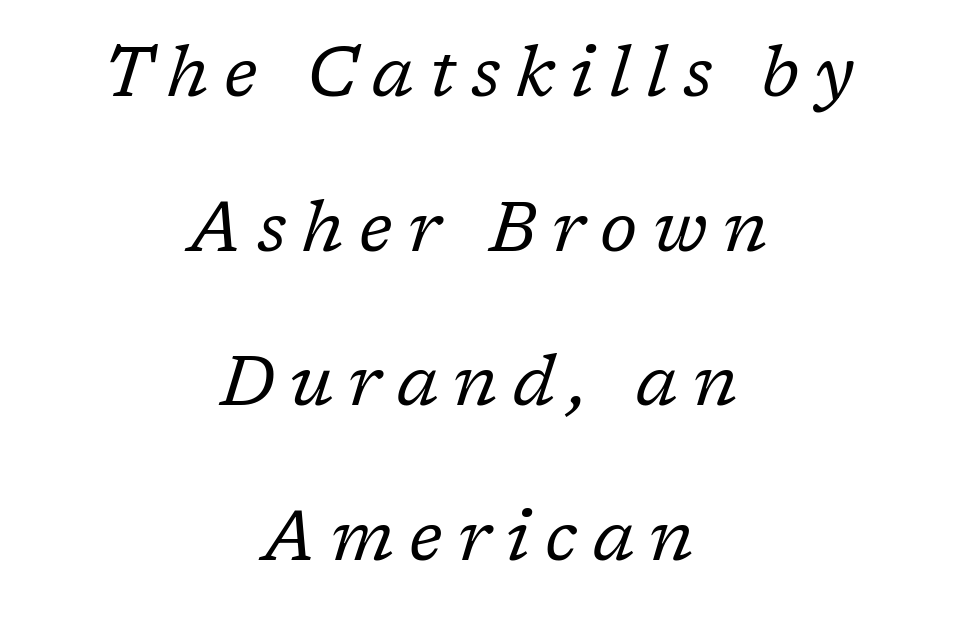
The image shows 70 px regular-weight serif type, italic (leaning right); set centered, loose line spacing (2.21x), unusually wide letter spacing (+0.22 em), not underlined; low stroke contrast and a medium x-height.
